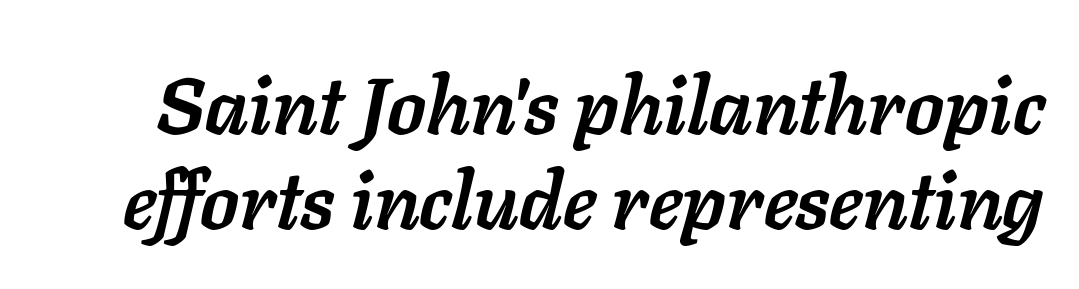
The image shows 79 px semibold type, italic (leaning right); set line spacing 1.2x, normal letter spacing, not underlined; low stroke contrast and a medium x-height.
